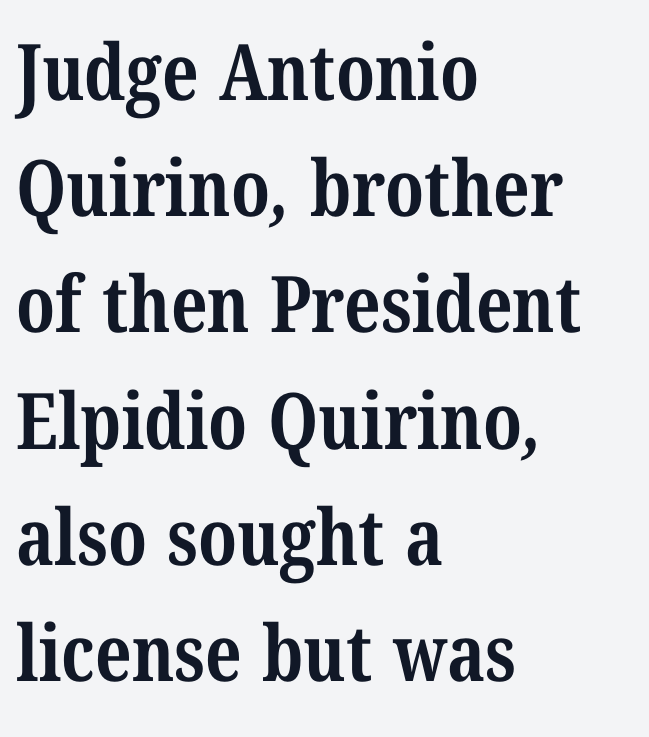
The image shows 78 px bold, condensed serif type; set left-aligned, normal line spacing (1.49x), normal letter spacing, not underlined; medium stroke contrast and a medium x-height.
